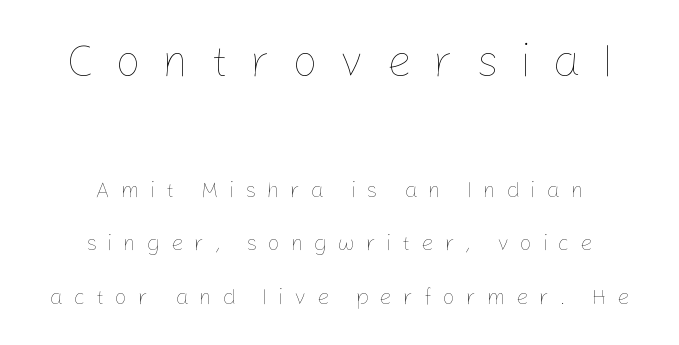
This block would shrink considerably if given ordinary leading; it's expanded now. Proportional: the letters do not fall into vertical columns. Short and long lines alike share a common midpoint. The type sits square on the baseline with zero lean. The letters in the upper block stand taller than those in the block below. The string is rendered with underlining switched off.
